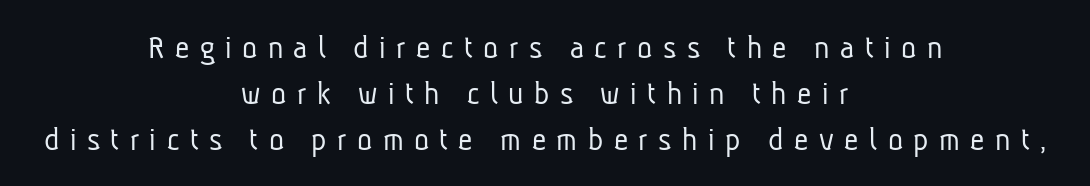
{"serif": "no", "bold": "no", "weight": "light", "width": "condensed", "stroke_contrast": "low", "x_height": "medium", "monospaced": "no", "underline": "no", "align": "center", "line_spacing": "normal", "line_spacing_ratio": 1.31, "letter_spacing": "wide", "letter_spacing_em": 0.3, "glyph_px": 35}
